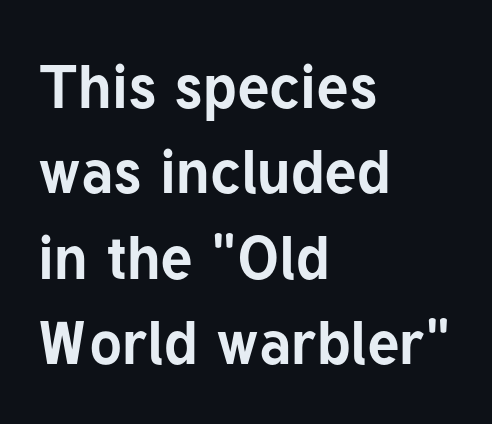
Q: Is the text bold? A: Yes.
Q: Is the text italic (slanted)? A: No, it is upright.
Q: Is the typeface a serif or a sans-serif typeface? A: Sans-serif.
Q: Is the text underlined? A: No.
Q: How is the paragraph aligned? A: Left-aligned.
Q: Is the spacing between letters normal or unusually wide? A: Normal.
Q: Is the spacing between lines tight, normal or loose? A: Normal.
Q: Width (condensed, normal, or wide)? A: Normal.
Q: Stroke contrast? A: Low.
Q: x-height? A: Medium.
Q: Monospaced? A: No.
